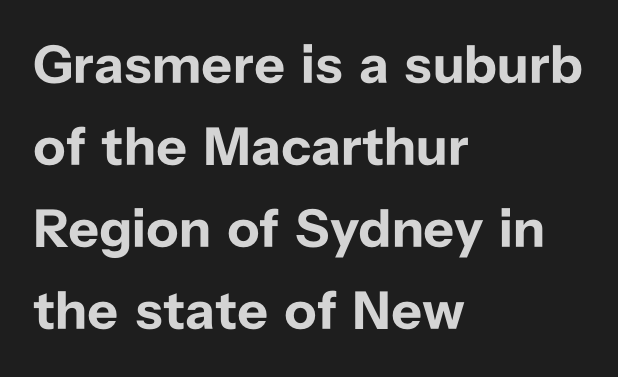
{"serif": "no", "italic": "no", "bold": "yes", "weight": "bold", "width": "normal", "stroke_contrast": "low", "x_height": "medium", "monospaced": "no", "underline": "no", "align": "left", "line_spacing": "normal", "line_spacing_ratio": 1.52, "letter_spacing": "normal", "letter_spacing_em": 0.0, "glyph_px": 54}
